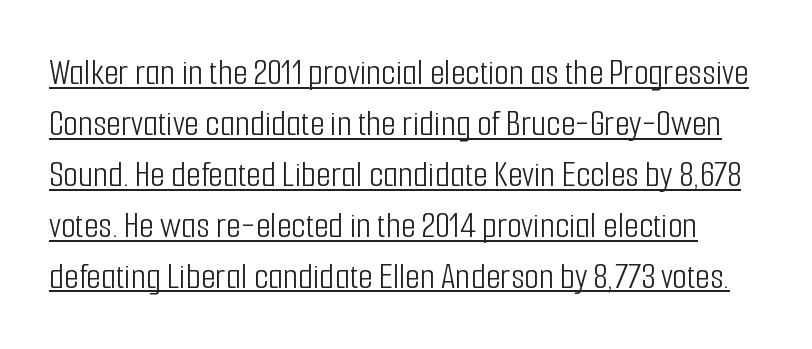
Q: Is the text bold? A: No.
Q: Is the text italic (slanted)? A: No, it is upright.
Q: Is the typeface a serif or a sans-serif typeface? A: Sans-serif.
Q: Is the text underlined? A: Yes.
Q: Is the spacing between letters normal or unusually wide? A: Normal.
Q: Is the spacing between lines tight, normal or loose? A: Normal.
Q: Width (condensed, normal, or wide)? A: Condensed.
Q: Stroke contrast? A: Low.
Q: x-height? A: Medium.
Q: Monospaced? A: No.
